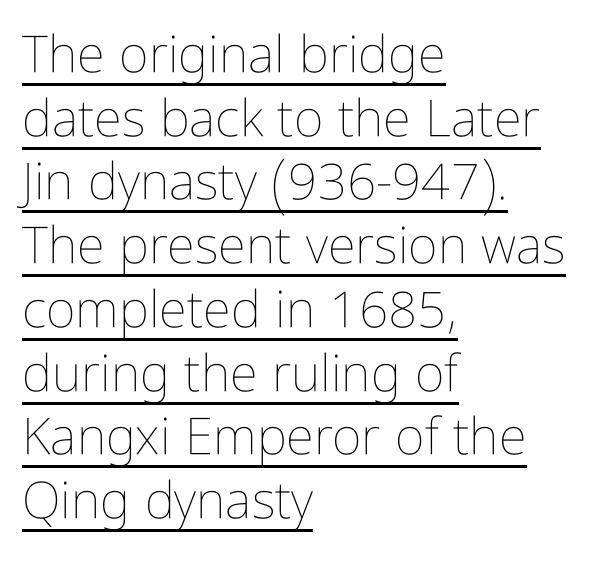
Q: Is the text bold? A: No.
Q: Is the text italic (slanted)? A: No, it is upright.
Q: Is the text underlined? A: Yes.
Q: How is the paragraph aligned? A: Left-aligned.
Q: Is the spacing between letters normal or unusually wide? A: Normal.
Q: Is the spacing between lines tight, normal or loose? A: Normal.
Q: Width (condensed, normal, or wide)? A: Condensed.
Q: Stroke contrast? A: Low.
Q: x-height? A: Medium.
Q: Monospaced? A: No.
